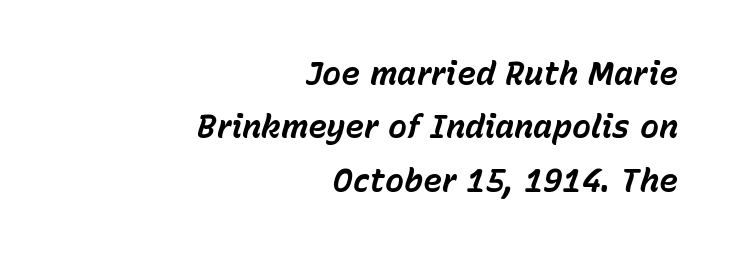
Compared with typical body copy, the letter spacing here is the same. The axis of the letterforms is tilted away from vertical. How heavy is the stroke? Heavy — this is a bold. Spacing verdict: proportional, widths tailored to each character. The rows are spaced the way most documents space them.
